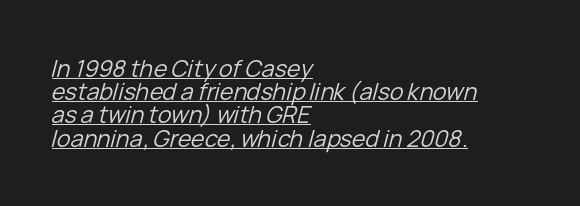
The image shows 23 px text type, italic (leaning right); set left-aligned, tight line spacing (1.01x), normal letter spacing, underlined.
